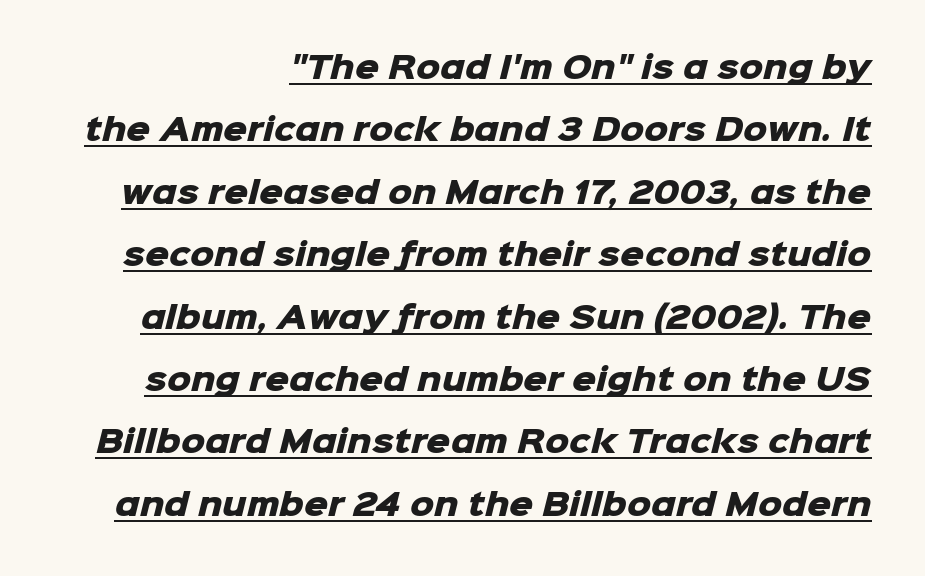
Q: Is the text bold? A: Yes.
Q: Is the typeface a serif or a sans-serif typeface? A: Sans-serif.
Q: Is the text underlined? A: Yes.
Q: Is the spacing between letters normal or unusually wide? A: Normal.
Q: Is the spacing between lines tight, normal or loose? A: Loose.
Q: Width (condensed, normal, or wide)? A: Normal.
Q: Stroke contrast? A: Low.
Q: x-height? A: Medium.
Q: Monospaced? A: No.
